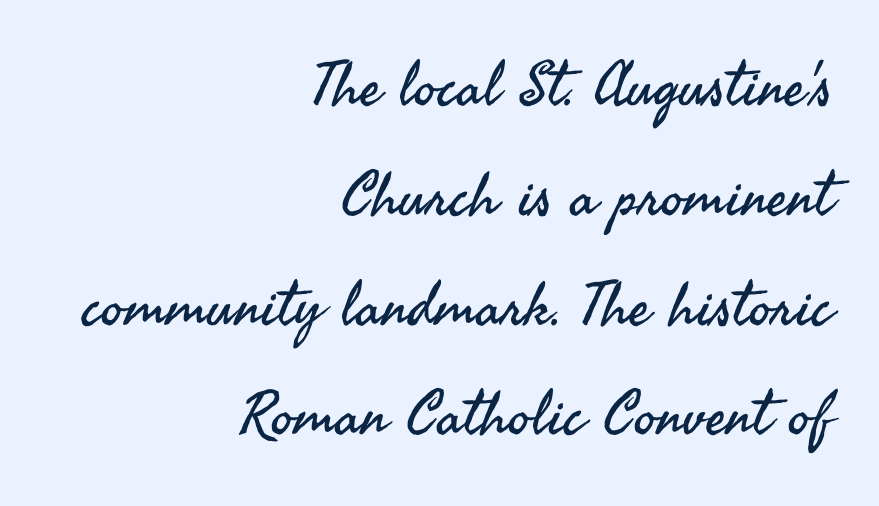
Character widths vary here, with narrow letters taking less room than wide ones. The area under the type is left untouched. This sample is right-justified, so line beginnings fall wherever the words allow. Nobody touched the tracking dial on this one.
